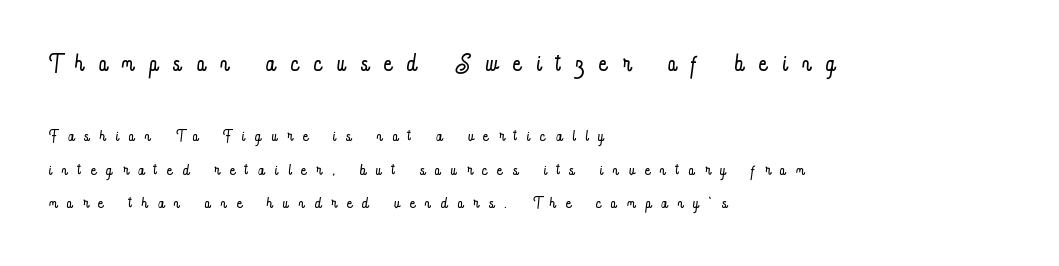
{"bold": "no", "weight": "light", "width": "condensed", "stroke_contrast": "low", "x_height": "small", "monospaced": "no", "underline": "no", "align": "left", "line_spacing": "normal", "line_spacing_ratio": 1.53, "letter_spacing": "wide", "letter_spacing_em": 0.48, "larger_block": "first", "size_ratio": 1.5, "glyph_px": 33}
